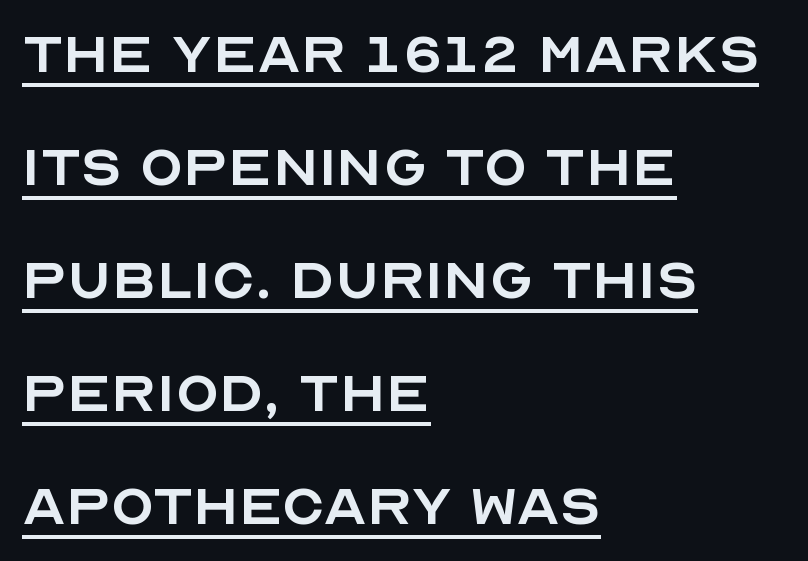
{"serif": "no", "italic": "no", "bold": "no", "weight": "regular", "width": "normal", "x_height": "large", "monospaced": "no", "underline": "yes", "align": "left", "line_spacing": "normal", "line_spacing_ratio": 1.59, "letter_spacing": "normal", "letter_spacing_em": 0.0, "glyph_px": 71}
